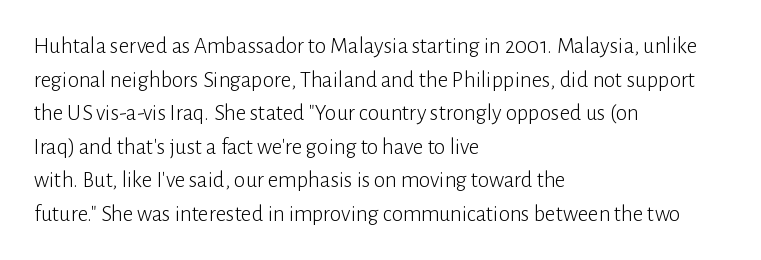
Q: Is the text bold? A: No.
Q: Is the text italic (slanted)? A: No, it is upright.
Q: Is the text underlined? A: No.
Q: How is the paragraph aligned? A: Left-aligned.
Q: Is the spacing between letters normal or unusually wide? A: Normal.
Q: Is the spacing between lines tight, normal or loose? A: Normal.
